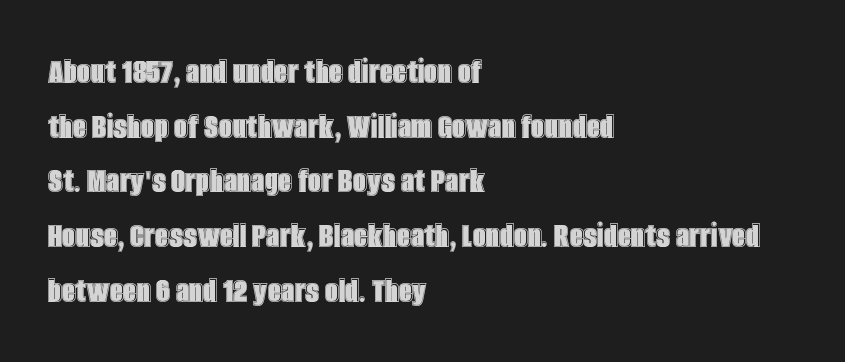
Q: Is the text italic (slanted)? A: No, it is upright.
Q: Is the text underlined? A: No.
Q: How is the paragraph aligned? A: Left-aligned.
Q: Is the spacing between letters normal or unusually wide? A: Normal.
Q: Is the spacing between lines tight, normal or loose? A: Normal.
Q: Width (condensed, normal, or wide)? A: Condensed.
Q: x-height? A: Large.
Q: Monospaced? A: No.
